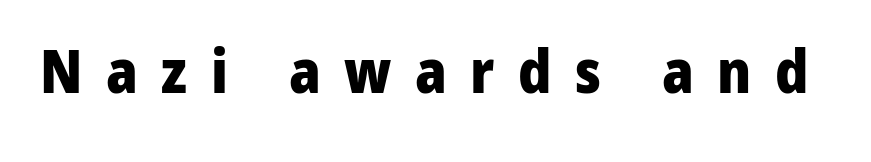
Q: Is the text bold? A: Yes.
Q: Is the text italic (slanted)? A: No, it is upright.
Q: Is the typeface a serif or a sans-serif typeface? A: Sans-serif.
Q: Is the text underlined? A: No.
Q: Is the spacing between letters normal or unusually wide? A: Unusually wide.
Q: Width (condensed, normal, or wide)? A: Normal.
Q: Stroke contrast? A: Low.
Q: x-height? A: Medium.
Q: Monospaced? A: No.
